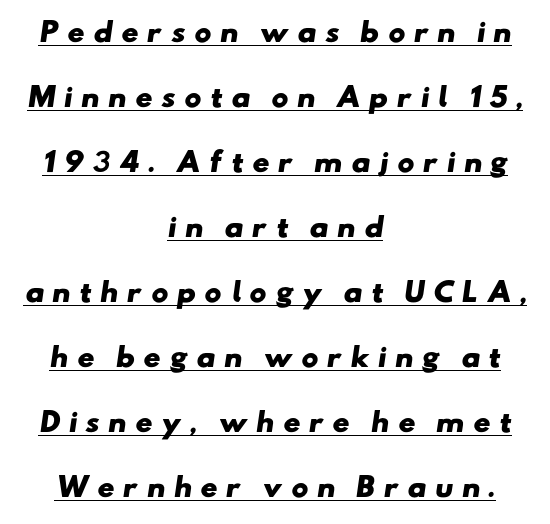
{"bold": "yes", "underline": "yes", "align": "center", "line_spacing": "loose", "line_spacing_ratio": 2.5, "letter_spacing": "wide", "letter_spacing_em": 0.31, "glyph_px": 26}
